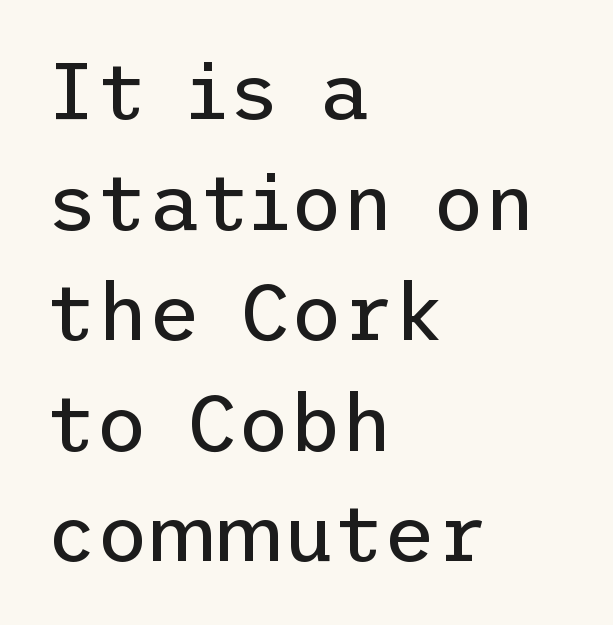
The image shows 79 px regular-weight sans-serif type, upright; set left-aligned, normal line spacing (1.4x), normal letter spacing, not underlined; low stroke contrast and a medium x-height.
